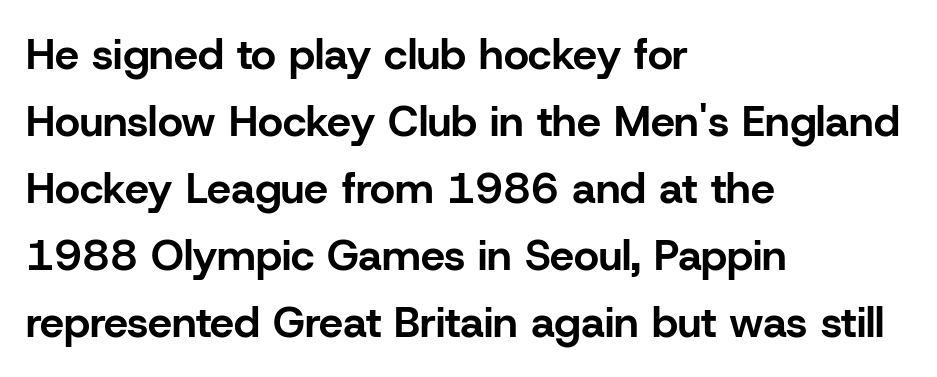
Leading matches the norm, producing a regular column. Spacing verdict: proportional, widths tailored to each character. The space beneath each line is pristine and unruled. Typographically, this falls in the sans-serif category. You'd pick this weight for a headline — it's a proper bold. Posture: vertical.
